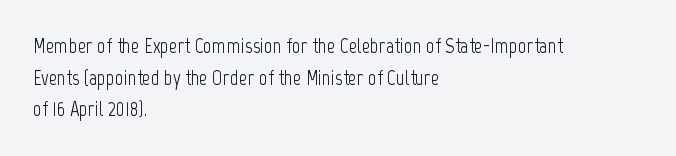
Style check: upright. Leftover space on each line is placed entirely after the last word. The rows are spaced the way most documents space them. The font is comparable to plain body text, perhaps lighter. Honestly, there is no underline to notice here at all. Nobody touched the tracking dial on this one.
